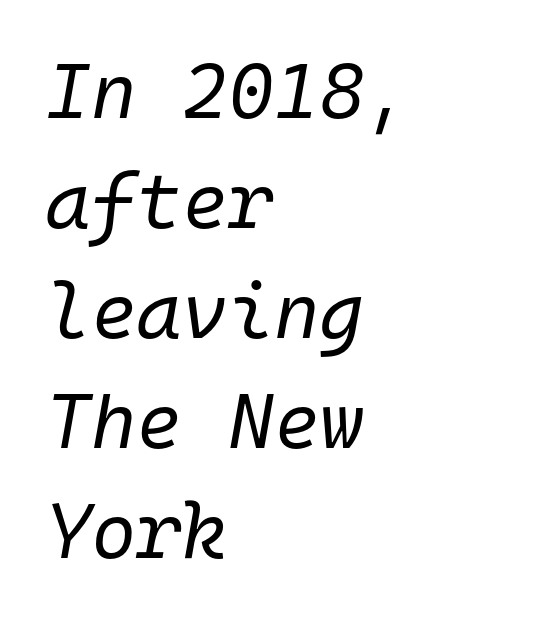
The image shows 78 px regular-weight type, italic (leaning right), monospaced; set left-aligned, normal line spacing (1.41x), normal letter spacing, not underlined; low stroke contrast and a medium x-height.
